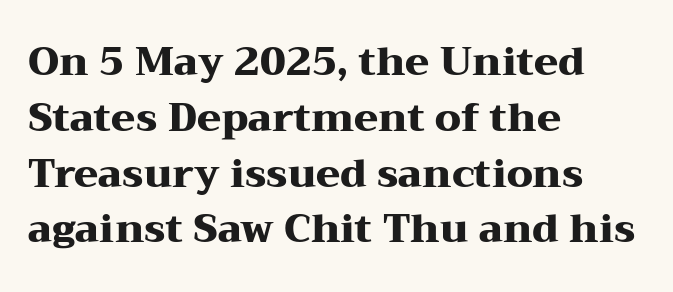
The lettering stays uniformly vertical, giving the passage a roman look. Check the space under the baseline: it is left empty. These lines keep a tight, regular rhythm from letter to letter. I'd call this a serif setting — the letters wear small feet. The face used here is proportionally spaced, like ordinary book or web type. Each new line begins a customary step beneath the previous one.
